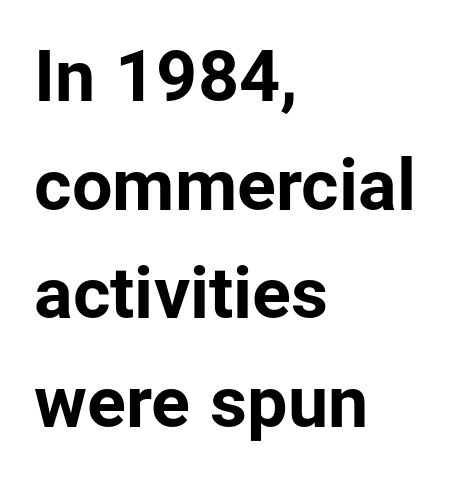
{"serif": "no", "italic": "no", "bold": "yes", "weight": "bold", "width": "normal", "stroke_contrast": "low", "x_height": "medium", "monospaced": "no", "underline": "no", "align": "left", "line_spacing": "normal", "line_spacing_ratio": 1.51, "letter_spacing": "normal", "letter_spacing_em": 0.0, "glyph_px": 72}
